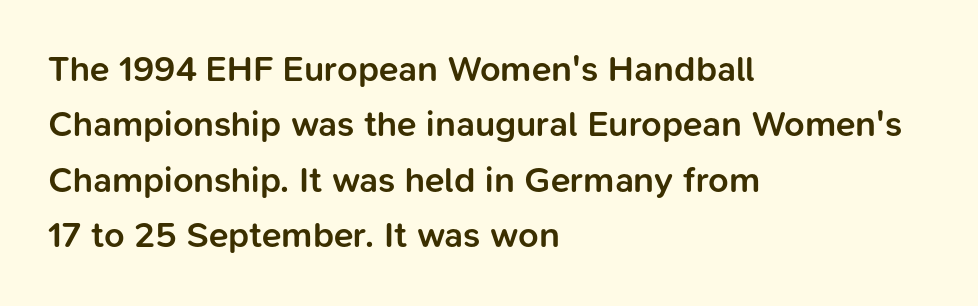
Q: Is the text bold? A: Semi-bold.
Q: Is the text italic (slanted)? A: No, it is upright.
Q: Is the typeface a serif or a sans-serif typeface? A: Sans-serif.
Q: Is the text underlined? A: No.
Q: How is the paragraph aligned? A: Left-aligned.
Q: Is the spacing between letters normal or unusually wide? A: Normal.
Q: Is the spacing between lines tight, normal or loose? A: Normal.
Q: Width (condensed, normal, or wide)? A: Normal.
Q: Stroke contrast? A: Low.
Q: x-height? A: Medium.
Q: Monospaced? A: No.
